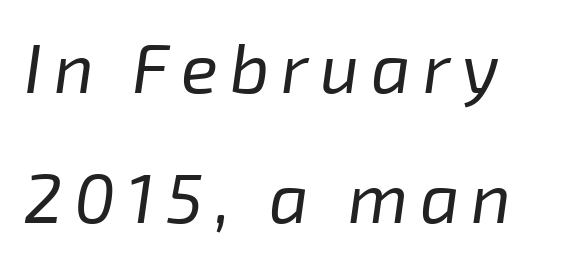
Any mark beneath the type? The region is blank. Line starts are locked; line ends wander. Yep, that's italic — everything's leaning. You could not count columns in this text — the font is proportionally spaced. Vertical stems look standard width or narrower in stroke.
